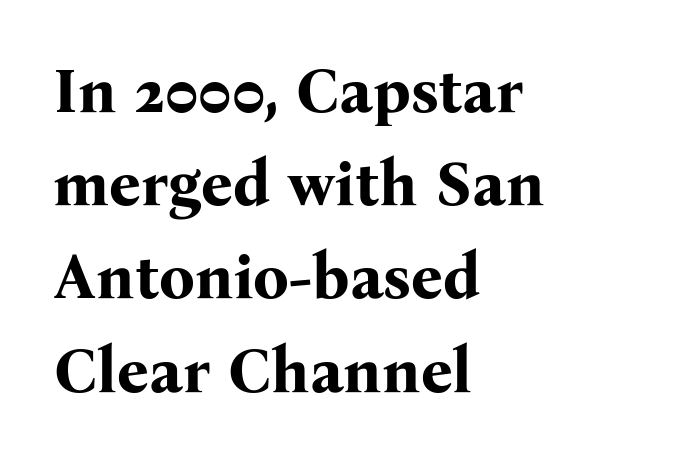
The image shows 63 px bold serif type, upright; set left-aligned, normal line spacing (1.48x), normal letter spacing, not underlined; medium stroke contrast and a medium x-height.
